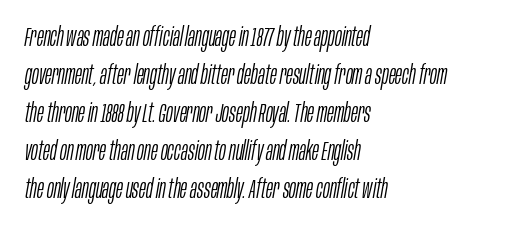
{"italic": "yes", "lean": "right", "slant_degrees": 10, "bold": "no", "underline": "no", "align": "left", "line_spacing": "normal", "line_spacing_ratio": 1.46, "letter_spacing": "normal", "letter_spacing_em": 0.0, "glyph_px": 26}
